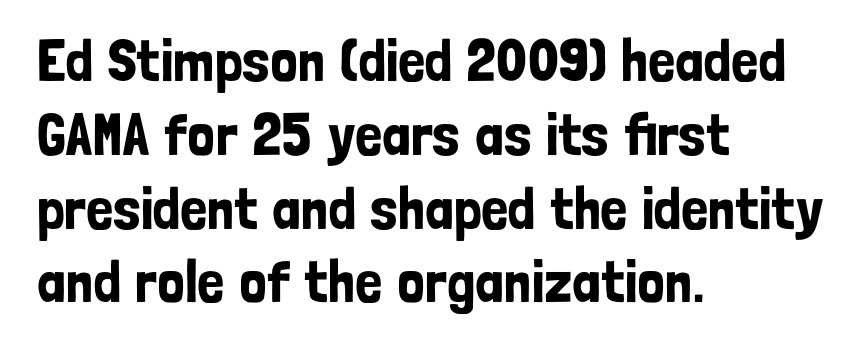
The image shows 60 px condensed sans-serif type, upright; set left-aligned, line spacing 1.23x, normal letter spacing, not underlined; low stroke contrast and a medium x-height.
